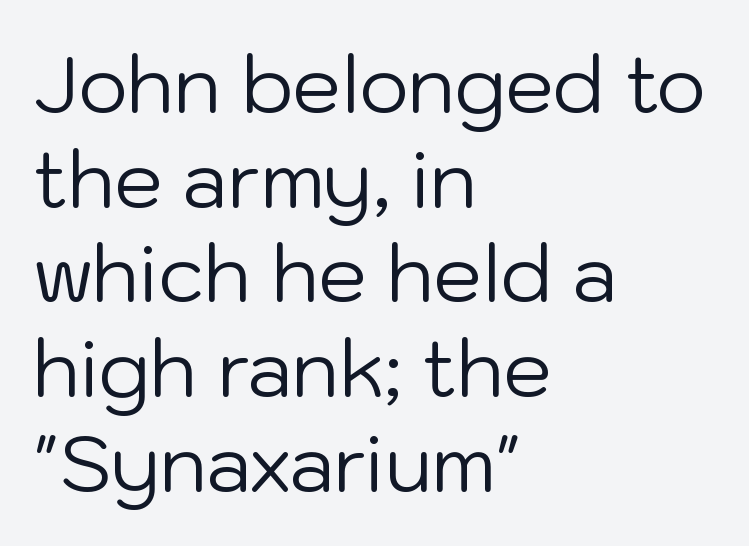
Caption: standard tracking, unaltered. Do the letters lean? They stand straight. The face used here is proportionally spaced, like ordinary book or web type. This reads as an unemphasized weight, regular at the heaviest. Font category for this specimen: sans-serif. Type without underlining.
